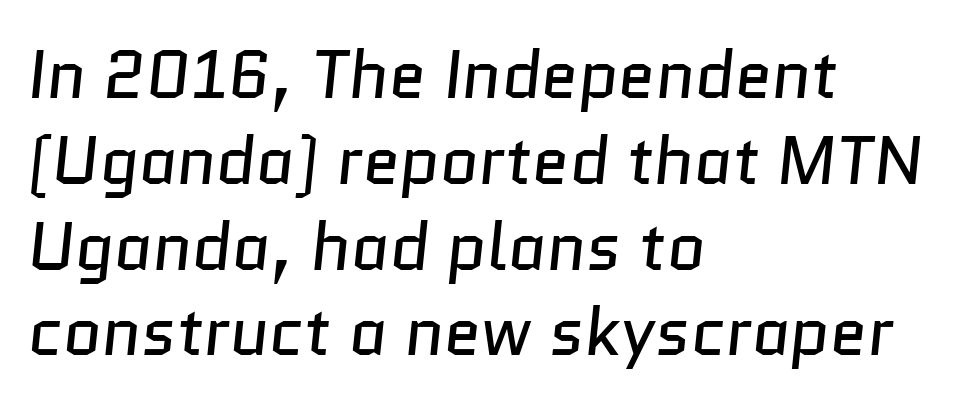
The image shows 67 px regular-weight sans-serif type; set left-aligned, normal line spacing (1.28x), normal letter spacing, not underlined; low stroke contrast and a medium x-height.
